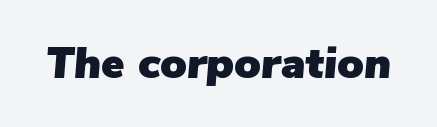
The image shows 44 px text type, italic (leaning right); set normal letter spacing, not underlined; low stroke contrast and a medium x-height.
